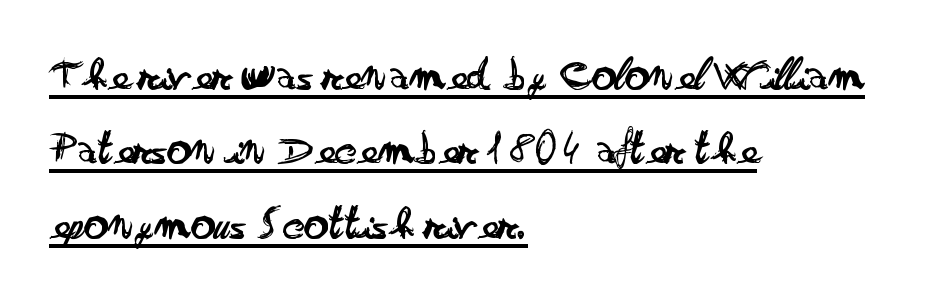
Q: Is the text bold? A: No.
Q: Is the text italic (slanted)? A: No, it is upright.
Q: Is the typeface a serif or a sans-serif typeface? A: Sans-serif.
Q: Is the text underlined? A: Yes.
Q: How is the paragraph aligned? A: Left-aligned.
Q: Is the spacing between letters normal or unusually wide? A: Normal.
Q: Is the spacing between lines tight, normal or loose? A: Normal.
Q: Width (condensed, normal, or wide)? A: Wide.
Q: Stroke contrast? A: Low.
Q: x-height? A: Small.
Q: Monospaced? A: No.
